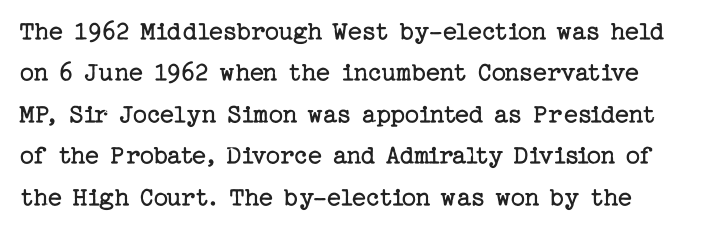
Q: Is the text bold? A: No.
Q: Is the text italic (slanted)? A: No, it is upright.
Q: Is the typeface a serif or a sans-serif typeface? A: Serif.
Q: Is the text underlined? A: No.
Q: Is the spacing between letters normal or unusually wide? A: Normal.
Q: Is the spacing between lines tight, normal or loose? A: Normal.
Q: Width (condensed, normal, or wide)? A: Normal.
Q: Stroke contrast? A: Low.
Q: x-height? A: Medium.
